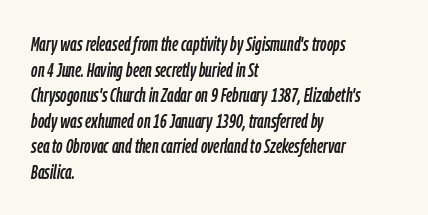
Underlining? Definitely not there. The lines in this sample share a left origin and differ only in where they stop. Vertically, the passage feels balanced, rows spaced as you'd expect. Designer's note — italics engaged. What stands out about the letter spacing? Nothing — it is the standard amount.
